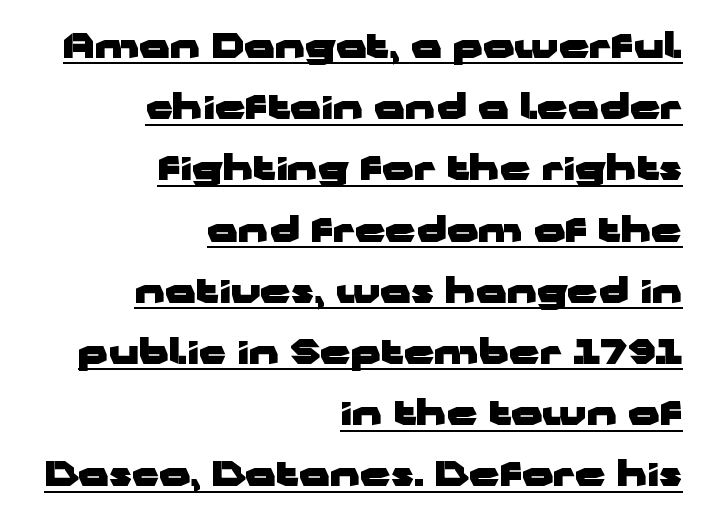
The image shows 34 px heavy, wide sans-serif type, upright; set right-aligned, line spacing 1.8x, normal letter spacing, underlined; low stroke contrast and a medium x-height.
